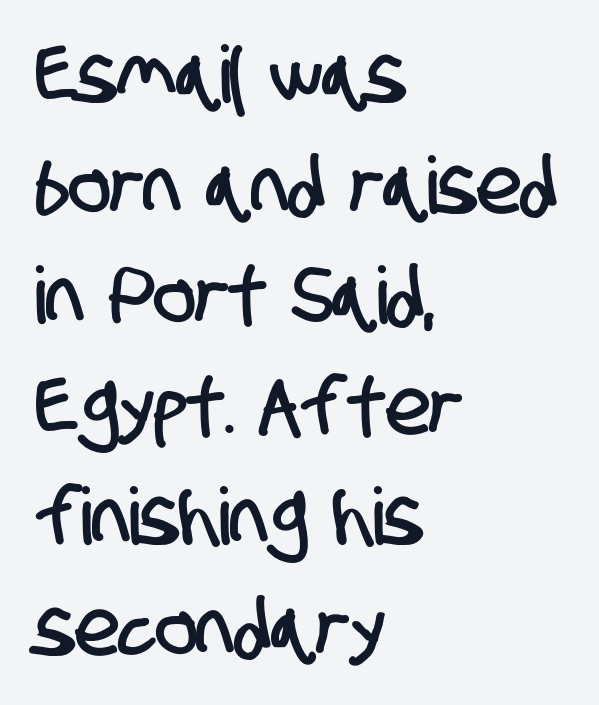
Think of a printed novel: that variable character pitch is what you see here. What's the leading like? Ordinary, nothing unusual. The rendering anchors every line to the left-hand side. Plain, unruled lines of type. The line texture is even and compact thanks to regular tracking.
